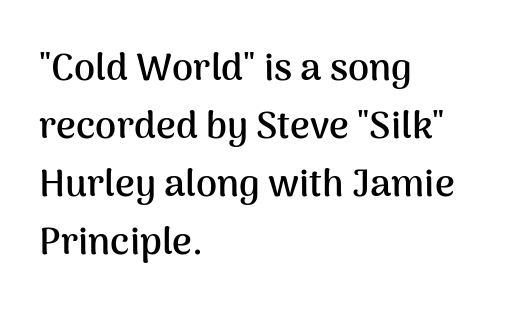
Chunky letters — that's bold for sure. The gaps between neighbouring characters are ordinary and unremarkable. Unmarked baselines from the first word to the last. Think of a printed novel: that variable character pitch is what you see here. Compared with typical paragraphs, the rows here are spaced about the same.
